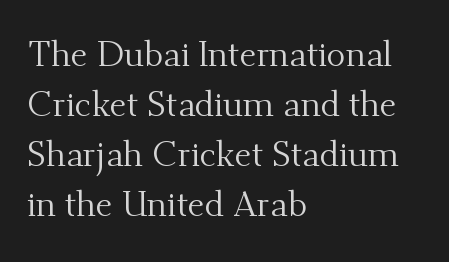
Q: Is the text bold? A: No.
Q: Is the text italic (slanted)? A: No, it is upright.
Q: Is the typeface a serif or a sans-serif typeface? A: Serif.
Q: Is the text underlined? A: No.
Q: How is the paragraph aligned? A: Left-aligned.
Q: Is the spacing between letters normal or unusually wide? A: Normal.
Q: Is the spacing between lines tight, normal or loose? A: Normal.
Q: Width (condensed, normal, or wide)? A: Normal.
Q: Stroke contrast? A: Medium.
Q: x-height? A: Small.
Q: Monospaced? A: No.
